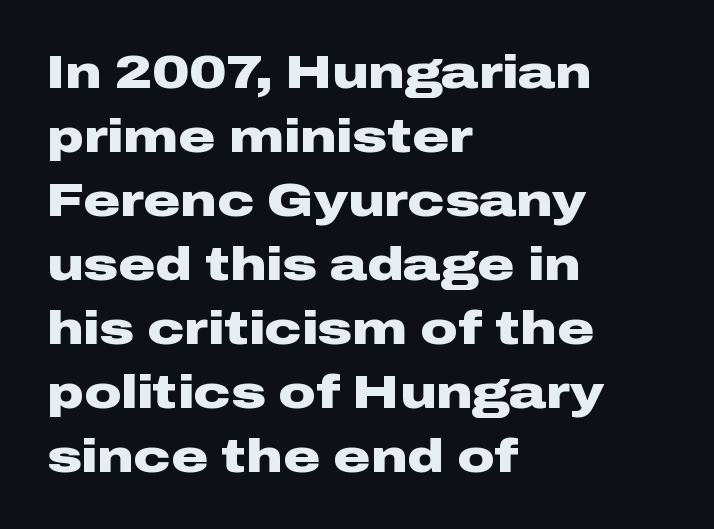
{"serif": "no", "italic": "no", "bold": "yes", "weight": "heavy", "width": "wide", "stroke_contrast": "low", "x_height": "medium", "monospaced": "no", "underline": "no", "align": "left", "line_spacing": "normal", "line_spacing_ratio": 1.39, "letter_spacing": "normal", "letter_spacing_em": 0.0, "glyph_px": 46}
